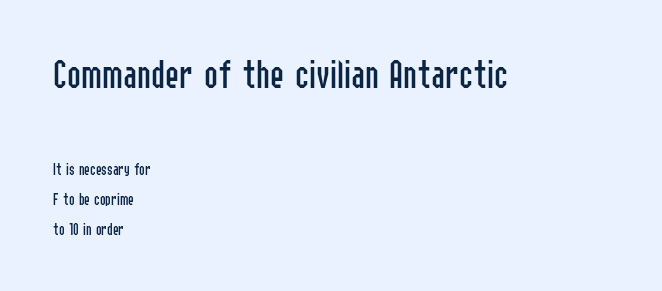
The image shows 42 px regular-weight, condensed sans-serif type, upright; set left-aligned, line spacing 1.75x, normal letter spacing, not underlined; the first (top) block is 2.47x larger; low stroke contrast and a medium x-height.
